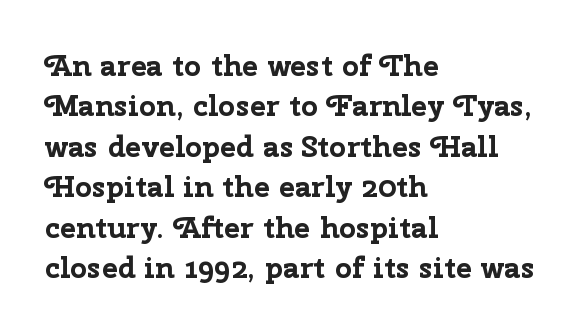
Q: Is the text bold? A: Yes.
Q: Is the text italic (slanted)? A: No, it is upright.
Q: Is the typeface a serif or a sans-serif typeface? A: Sans-serif.
Q: Is the text underlined? A: No.
Q: How is the paragraph aligned? A: Left-aligned.
Q: Is the spacing between letters normal or unusually wide? A: Normal.
Q: Is the spacing between lines tight, normal or loose? A: Normal.
Q: Width (condensed, normal, or wide)? A: Normal.
Q: Stroke contrast? A: Low.
Q: x-height? A: Medium.
Q: Monospaced? A: No.
